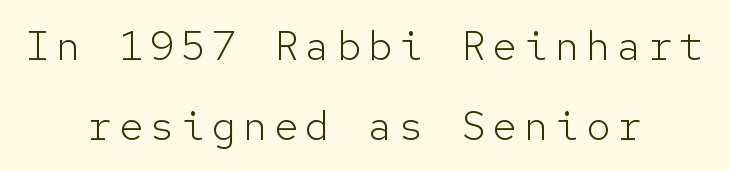
{"serif": "no", "italic": "no", "bold": "no", "weight": "light", "width": "normal", "stroke_contrast": "low", "x_height": "medium", "monospaced": "yes", "underline": "no", "align": "center", "line_spacing": "loose", "line_spacing_ratio": 1.95, "glyph_px": 41}
